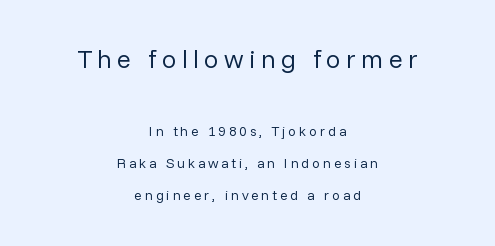
{"italic": "no", "bold": "no", "underline": "no", "align": "center", "line_spacing": "loose", "line_spacing_ratio": 2.28, "letter_spacing": "wide", "letter_spacing_em": 0.2, "larger_block": "first", "size_ratio": 1.86, "glyph_px": 26}
